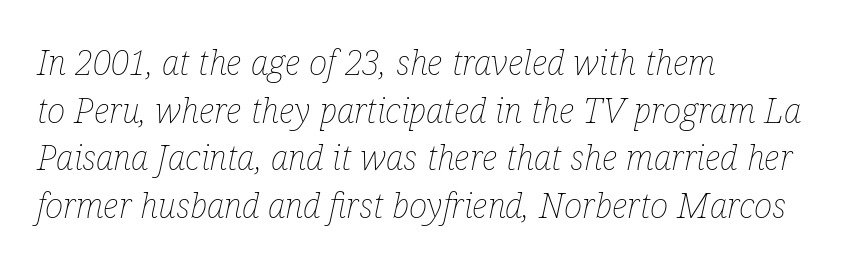
{"italic": "yes", "lean": "right", "slant_degrees": 12, "bold": "no", "weight": "thin", "width": "condensed", "stroke_contrast": "low", "x_height": "medium", "monospaced": "no", "underline": "no", "align": "left", "line_spacing": "normal", "line_spacing_ratio": 1.36, "letter_spacing": "normal", "letter_spacing_em": 0.0, "glyph_px": 35}
